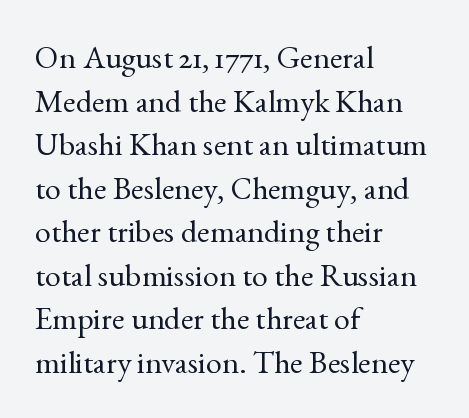
{"serif": "yes", "italic": "no", "bold": "no", "weight": "regular", "width": "normal", "x_height": "small", "monospaced": "no", "underline": "no", "align": "left", "line_spacing": "normal", "line_spacing_ratio": 1.36, "letter_spacing": "normal", "letter_spacing_em": 0.0, "glyph_px": 32}
